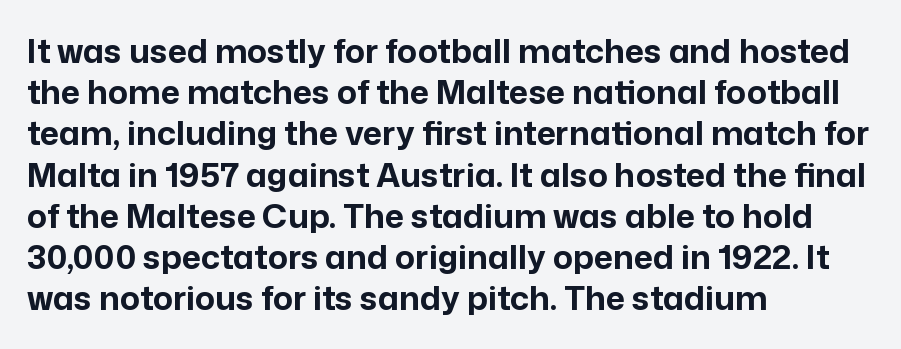
The image shows 33 px bold sans-serif type, upright; set left-aligned, normal line spacing (1.25x), normal letter spacing, not underlined; low stroke contrast and a medium x-height.
